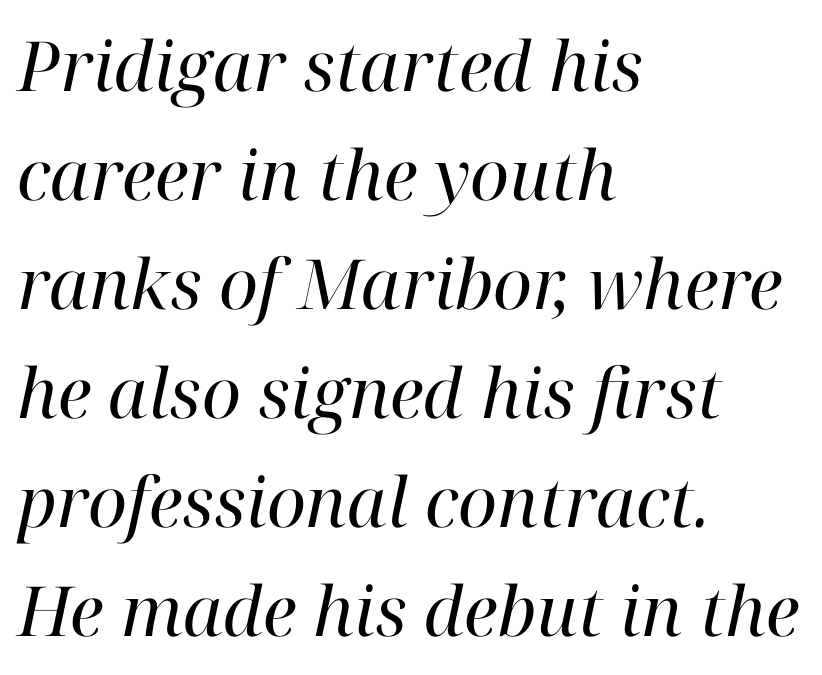
The image shows 69 px regular-weight serif type, italic (leaning right); set left-aligned, normal line spacing (1.58x), normal letter spacing, not underlined; high stroke contrast and a medium x-height.
